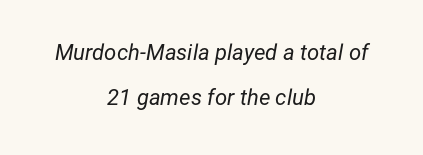
Q: Is the text bold? A: No.
Q: Is the text italic (slanted)? A: Yes, it leans right by about 12 degrees.
Q: Is the text underlined? A: No.
Q: How is the paragraph aligned? A: Centered.
Q: Is the spacing between letters normal or unusually wide? A: Normal.
Q: Is the spacing between lines tight, normal or loose? A: Loose.
